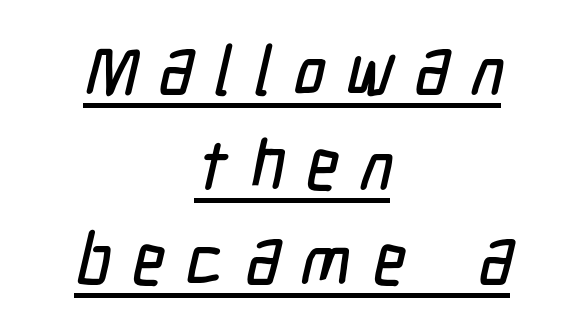
{"serif": "no", "width": "condensed", "stroke_contrast": "low", "x_height": "medium", "monospaced": "no", "underline": "yes", "align": "center", "line_spacing": "normal", "line_spacing_ratio": 1.38, "letter_spacing": "wide", "letter_spacing_em": 0.31, "glyph_px": 69}
